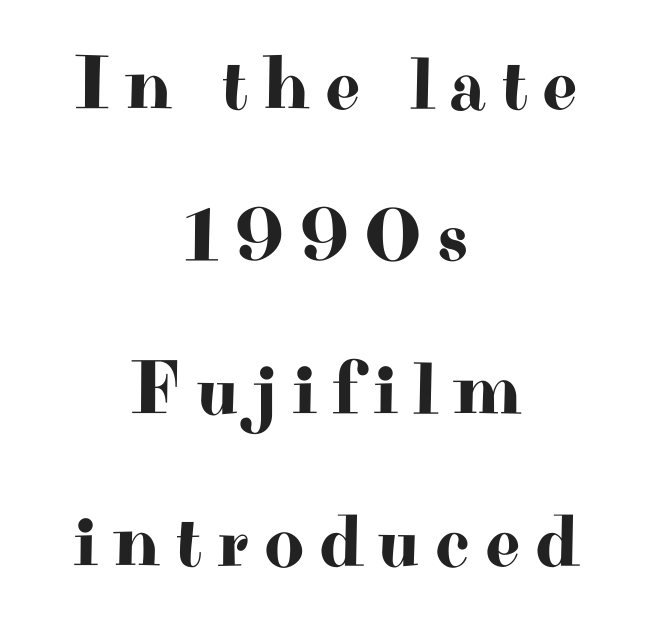
Q: Is the text italic (slanted)? A: No, it is upright.
Q: Is the typeface a serif or a sans-serif typeface? A: Serif.
Q: Is the text underlined? A: No.
Q: How is the paragraph aligned? A: Centered.
Q: Is the spacing between lines tight, normal or loose? A: Loose.
Q: Width (condensed, normal, or wide)? A: Wide.
Q: Stroke contrast? A: High.
Q: x-height? A: Small.
Q: Monospaced? A: No.
